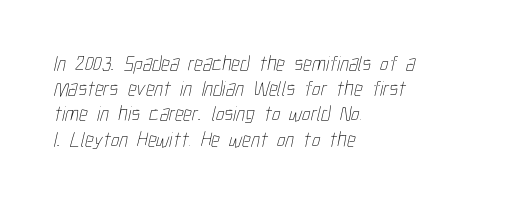
Short and long lines alike share a common starting point at left. Ink coverage per letter is moderate at most. Here the glyphs are tracked normally, forming tight word shapes. A bare baseline throughout the passage.
